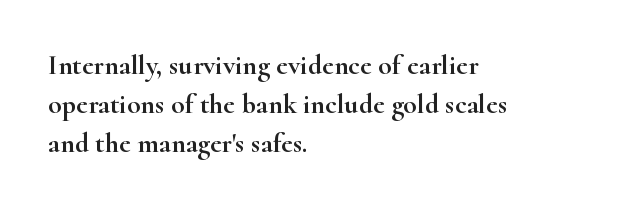
Q: Is the text italic (slanted)? A: No, it is upright.
Q: Is the typeface a serif or a sans-serif typeface? A: Serif.
Q: Is the text underlined? A: No.
Q: How is the paragraph aligned? A: Left-aligned.
Q: Is the spacing between letters normal or unusually wide? A: Normal.
Q: Is the spacing between lines tight, normal or loose? A: Normal.
Q: Width (condensed, normal, or wide)? A: Wide.
Q: Stroke contrast? A: High.
Q: x-height? A: Small.
Q: Monospaced? A: No.
